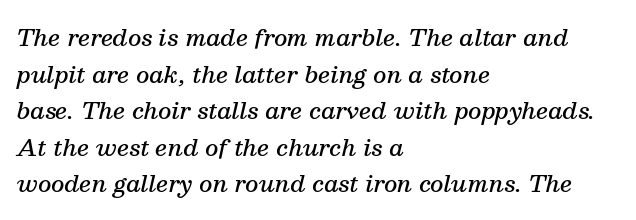
The image shows 23 px text type, italic (leaning right); set left-aligned, normal line spacing (1.59x), normal letter spacing, not underlined.
